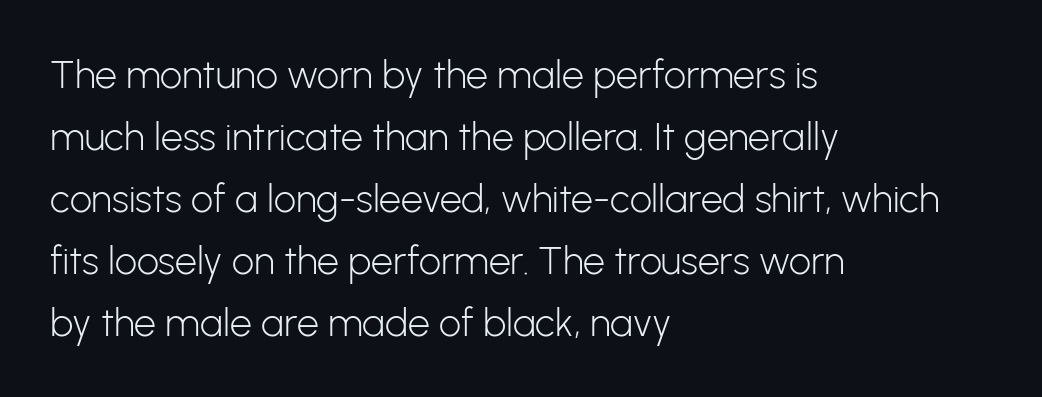
This block has exactly the height ordinary leading produces. This rendering employs a face without finishing strokes, i.e., a sans-serif. The gaps between neighbouring characters are ordinary and unremarkable. The strip under each line holds only bare page.
